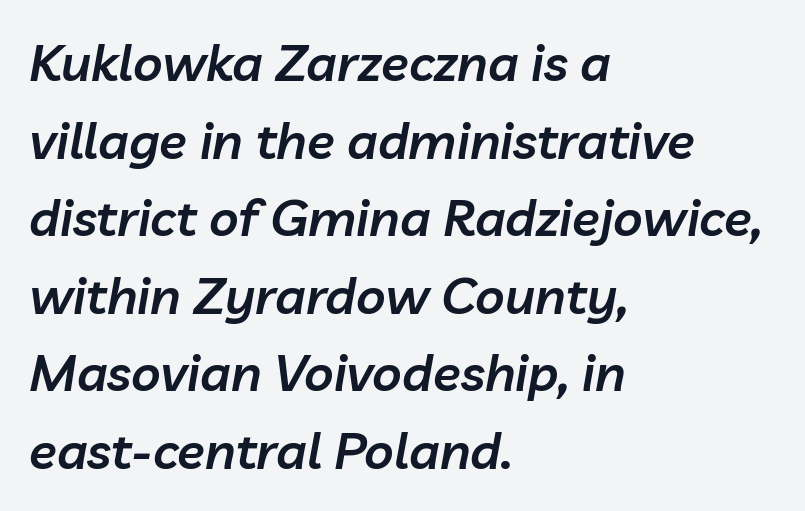
Teacher's note: observe the even left margin — that is flush-left alignment. The horizontal fit of the characters is conventional and even. Every character sits at an angle, as italics do. Whoever set this chose a conventional vertical rhythm. Moderately thickened strokes mark this as semibold type. Check under the words: just untouched page.
